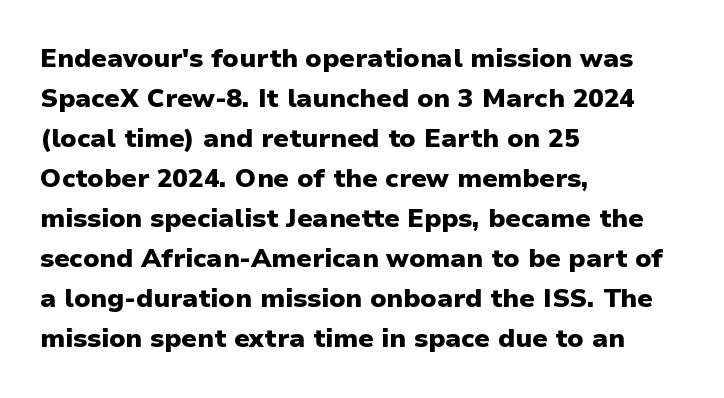
{"italic": "no", "bold": "yes", "underline": "no", "align": "left", "line_spacing": "normal", "line_spacing_ratio": 1.54, "letter_spacing": "normal", "letter_spacing_em": 0.0, "glyph_px": 26}
